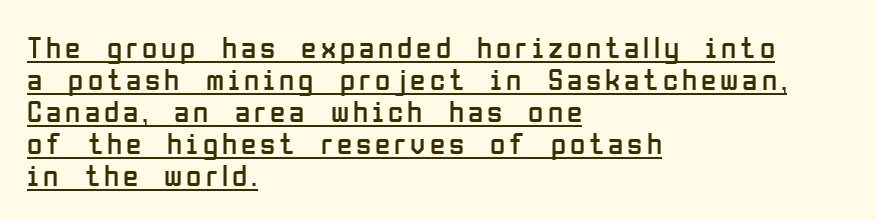
Caption: lettering with a line underneath. The font's upright variant was chosen for this text. The typesetter chose a ragged-right arrangement here. Very little white space separates one row of letters from the next. Nothing sits at the stroke ends, so this counts as sans-serif.
